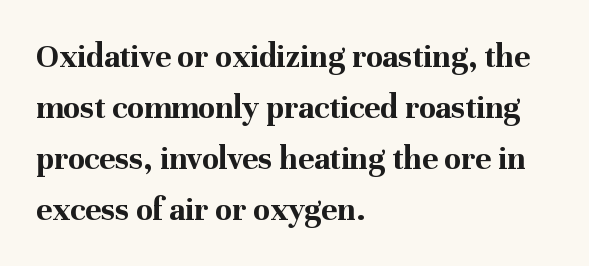
Its strokes are broad and dark, the hallmark of bold type. Nothing unusual about the tracking: characters are spaced as the font intends. The passage shown is not underscored anywhere. The typesetter chose a ragged-right arrangement here. Spacing verdict: proportional, widths tailored to each character.
